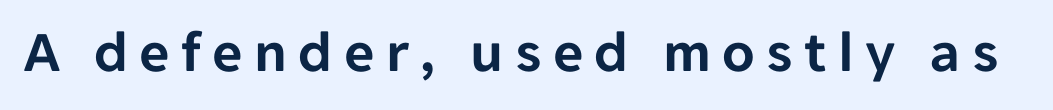
{"serif": "no", "italic": "no", "width": "normal", "stroke_contrast": "low", "x_height": "medium", "monospaced": "no", "underline": "no", "glyph_px": 59}
